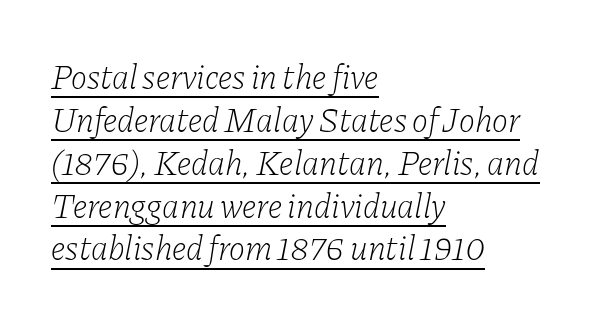
The image shows 34 px light serif type, italic (leaning right); set left-aligned, normal line spacing (1.26x), normal letter spacing, underlined; low stroke contrast and a medium x-height.
